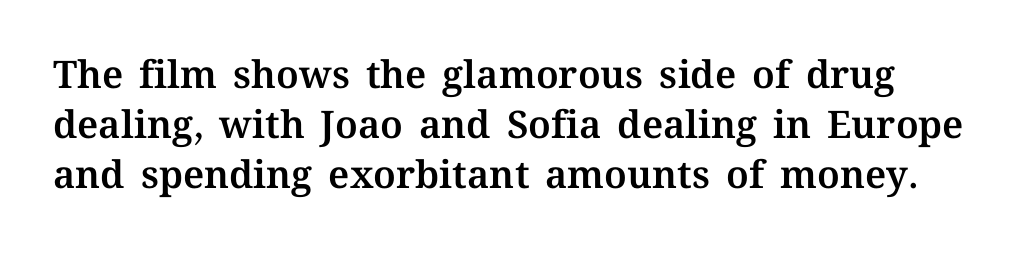
The rows are spaced the way most documents space them. Quick note: underline off. The rendering keeps characters at their native spacing. A typesetter would mark this as roman, not italic. You could not count columns in this text — the font is proportionally spaced.
